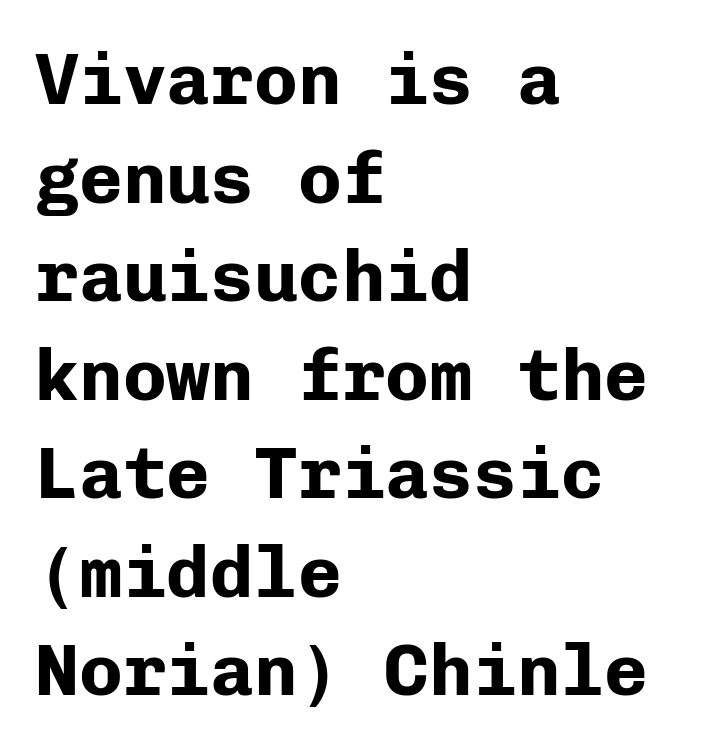
Q: Is the text bold? A: Yes.
Q: Is the text italic (slanted)? A: No, it is upright.
Q: Is the typeface a serif or a sans-serif typeface? A: Sans-serif.
Q: Is the text underlined? A: No.
Q: How is the paragraph aligned? A: Left-aligned.
Q: Is the spacing between letters normal or unusually wide? A: Normal.
Q: Is the spacing between lines tight, normal or loose? A: Normal.
Q: Width (condensed, normal, or wide)? A: Normal.
Q: Stroke contrast? A: Low.
Q: x-height? A: Medium.
Q: Monospaced? A: Yes.
